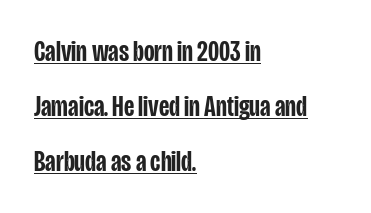
{"serif": "no", "italic": "no", "bold": "semi", "weight": "semibold", "width": "condensed", "stroke_contrast": "low", "x_height": "large", "monospaced": "no", "underline": "yes", "align": "left", "line_spacing_ratio": 1.89, "letter_spacing": "normal", "letter_spacing_em": 0.0, "glyph_px": 29}
